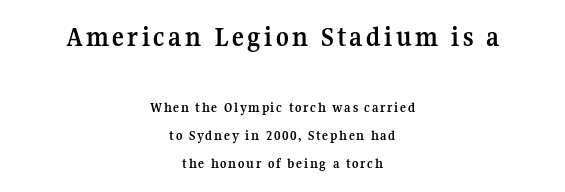
{"serif": "yes", "italic": "no", "bold": "yes", "weight": "semibold", "width": "normal", "stroke_contrast": "medium", "x_height": "medium", "monospaced": "no", "underline": "no", "align": "center", "line_spacing": "loose", "line_spacing_ratio": 2.01, "larger_block": "first", "size_ratio": 2.0, "glyph_px": 28}
